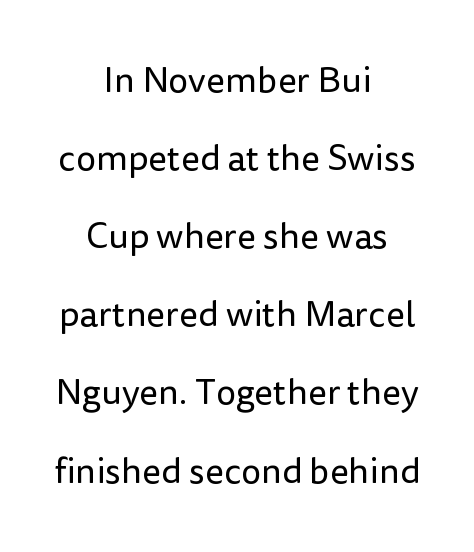
The image shows 36 px regular-weight sans-serif type, upright; set centered, loose line spacing (2.17x), normal letter spacing, not underlined; low stroke contrast and a medium x-height.
